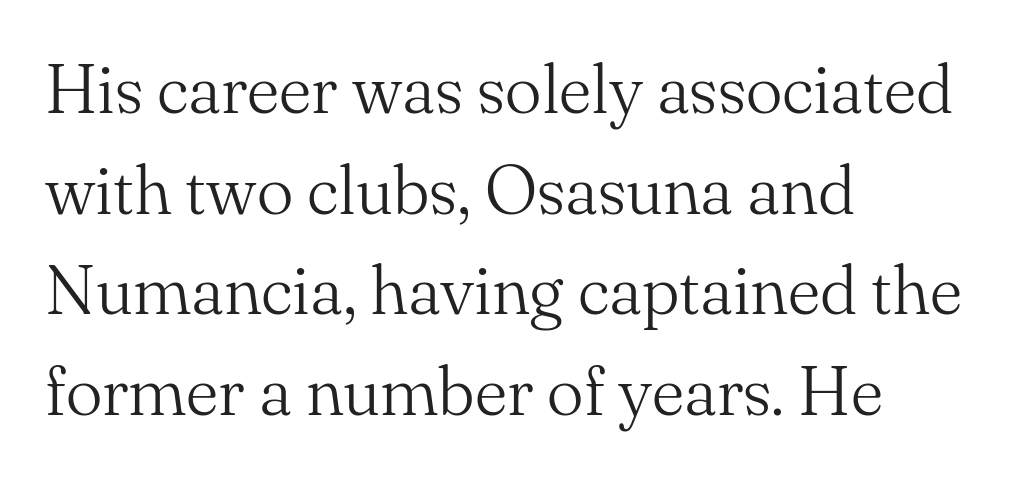
Q: Is the text bold? A: No.
Q: Is the text italic (slanted)? A: No, it is upright.
Q: Is the typeface a serif or a sans-serif typeface? A: Serif.
Q: Is the text underlined? A: No.
Q: How is the paragraph aligned? A: Left-aligned.
Q: Is the spacing between letters normal or unusually wide? A: Normal.
Q: Is the spacing between lines tight, normal or loose? A: Normal.
Q: Width (condensed, normal, or wide)? A: Normal.
Q: Stroke contrast? A: Medium.
Q: x-height? A: Small.
Q: Monospaced? A: No.
